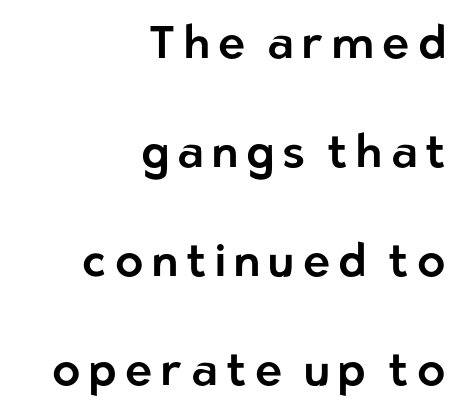
{"serif": "no", "italic": "no", "width": "normal", "stroke_contrast": "low", "x_height": "medium", "monospaced": "no", "underline": "no", "align": "right", "line_spacing": "loose", "line_spacing_ratio": 2.37, "glyph_px": 46}
